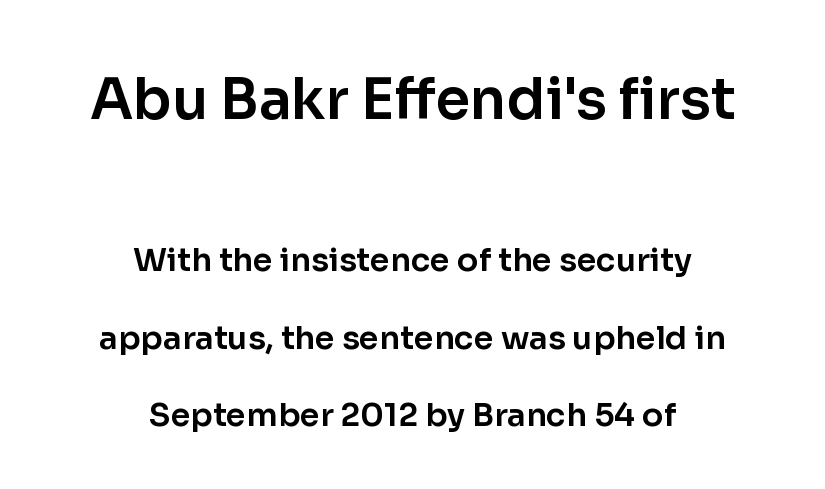
The image shows 56 px sans-serif type, upright; set centered, loose line spacing (2.42x), normal letter spacing, not underlined; the first (top) block is 1.75x larger; low stroke contrast and a medium x-height.
